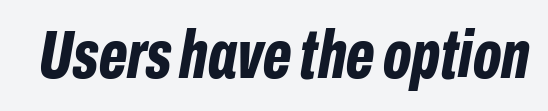
Q: Is the text bold? A: Yes.
Q: Is the text italic (slanted)? A: Yes, it leans right by about 10 degrees.
Q: Is the text underlined? A: No.
Q: Is the spacing between letters normal or unusually wide? A: Normal.
Q: Width (condensed, normal, or wide)? A: Condensed.
Q: Stroke contrast? A: Low.
Q: x-height? A: Medium.
Q: Monospaced? A: No.
